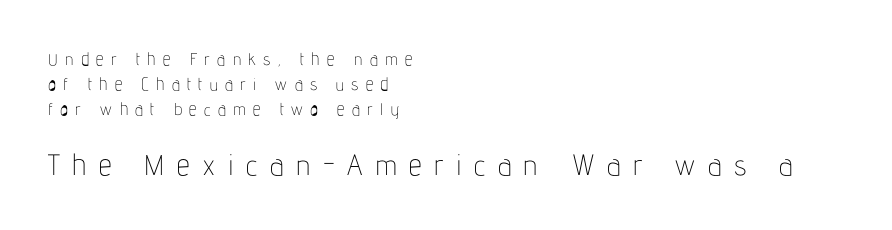
Q: Is the text bold? A: No.
Q: Is the text italic (slanted)? A: No, it is upright.
Q: Is the typeface a serif or a sans-serif typeface? A: Sans-serif.
Q: Is the text underlined? A: No.
Q: How is the paragraph aligned? A: Left-aligned.
Q: Is the spacing between letters normal or unusually wide? A: Unusually wide.
Q: Is the spacing between lines tight, normal or loose? A: Normal.
Q: Which block of text is set in a larger size, the first (top) or the second (bottom)? A: The second (bottom) one.
Q: Width (condensed, normal, or wide)? A: Condensed.
Q: Stroke contrast? A: Low.
Q: x-height? A: Medium.
Q: Monospaced? A: No.
